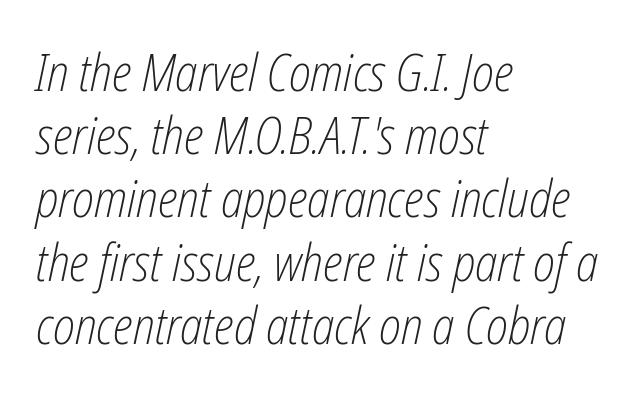
{"italic": "yes", "lean": "right", "slant_degrees": 12, "bold": "no", "weight": "light", "width": "condensed", "stroke_contrast": "low", "x_height": "medium", "monospaced": "no", "underline": "no", "align": "left", "line_spacing_ratio": 1.24, "letter_spacing": "normal", "letter_spacing_em": 0.0, "glyph_px": 51}
